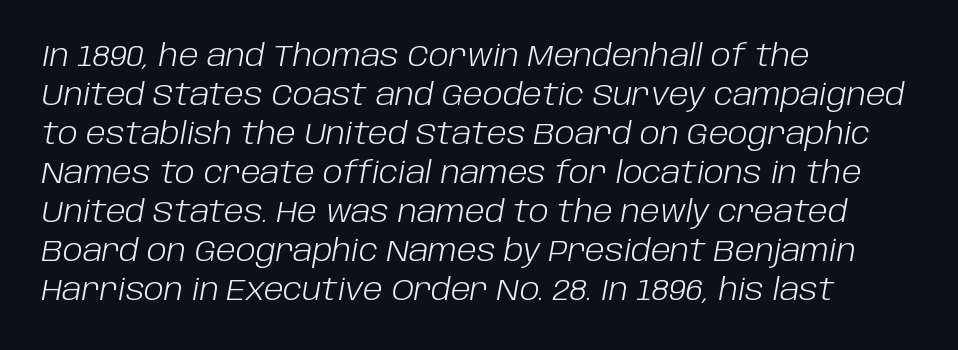
{"italic": "yes", "lean": "right", "slant_degrees": 10, "bold": "no", "weight": "light", "width": "normal", "stroke_contrast": "low", "x_height": "large", "monospaced": "no", "underline": "no", "align": "left", "line_spacing": "normal", "line_spacing_ratio": 1.3, "letter_spacing": "normal", "letter_spacing_em": 0.0, "glyph_px": 30}
